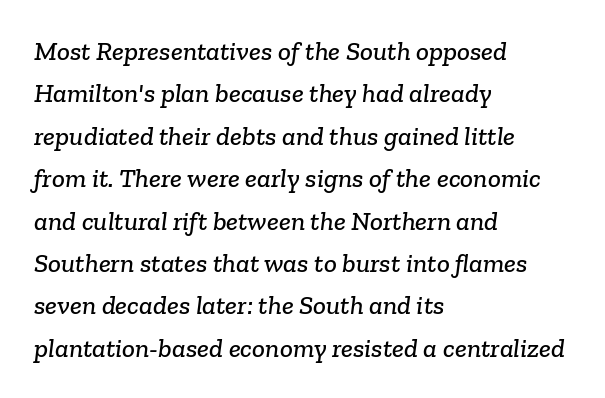
Q: Is the text underlined? A: No.
Q: How is the paragraph aligned? A: Left-aligned.
Q: Is the spacing between letters normal or unusually wide? A: Normal.
Q: Is the spacing between lines tight, normal or loose? A: Normal.
